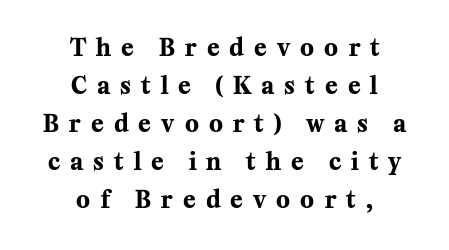
Q: Is the text bold? A: Yes.
Q: Is the text italic (slanted)? A: No, it is upright.
Q: Is the text underlined? A: No.
Q: How is the paragraph aligned? A: Centered.
Q: Is the spacing between letters normal or unusually wide? A: Unusually wide.
Q: Is the spacing between lines tight, normal or loose? A: Normal.
